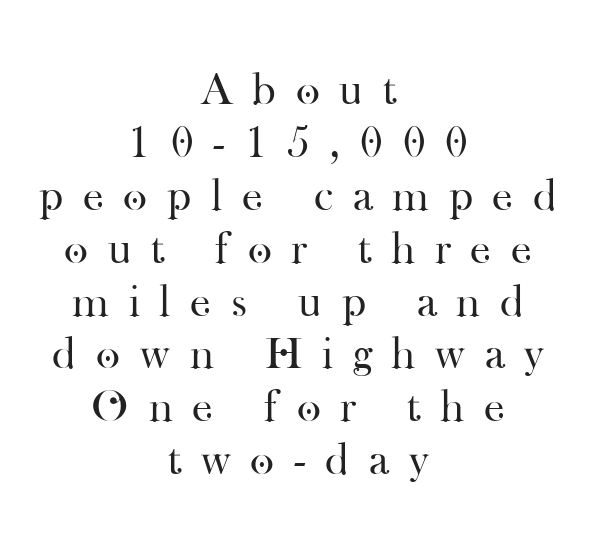
The image shows 46 px regular-weight serif type, upright; set centered, tight line spacing (1.15x), unusually wide letter spacing (+0.43 em), not underlined; high stroke contrast and a small x-height.
